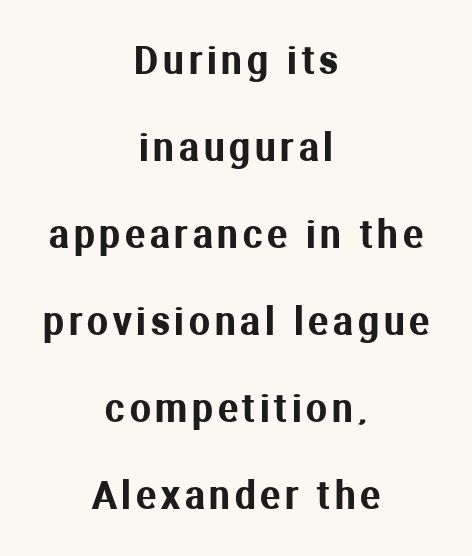
This sample has the flowing, uneven cadence of proportional lettering. Regarding serifs, this sample does without them. Leading: increased. Visually the block forms a symmetrical silhouette, jagged on both flanks.
